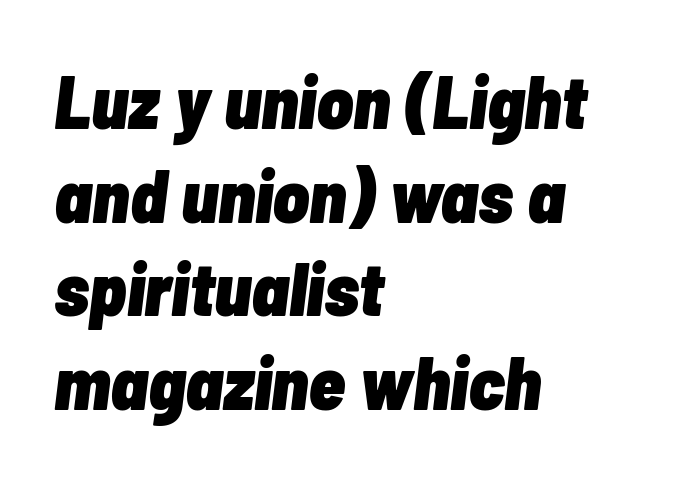
The image shows 75 px heavy, condensed type, italic (leaning right); set left-aligned, normal line spacing (1.25x), normal letter spacing, not underlined; low stroke contrast and a medium x-height.
